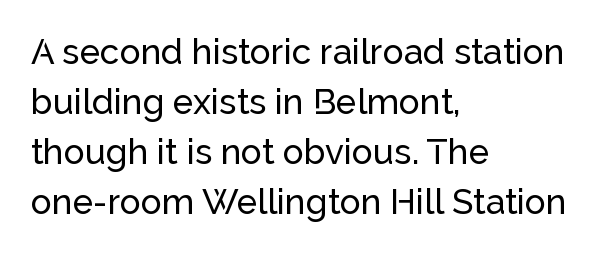
{"serif": "no", "italic": "no", "width": "normal", "stroke_contrast": "low", "x_height": "medium", "monospaced": "no", "underline": "no", "align": "left", "line_spacing": "normal", "line_spacing_ratio": 1.43, "letter_spacing": "normal", "letter_spacing_em": 0.0, "glyph_px": 35}
